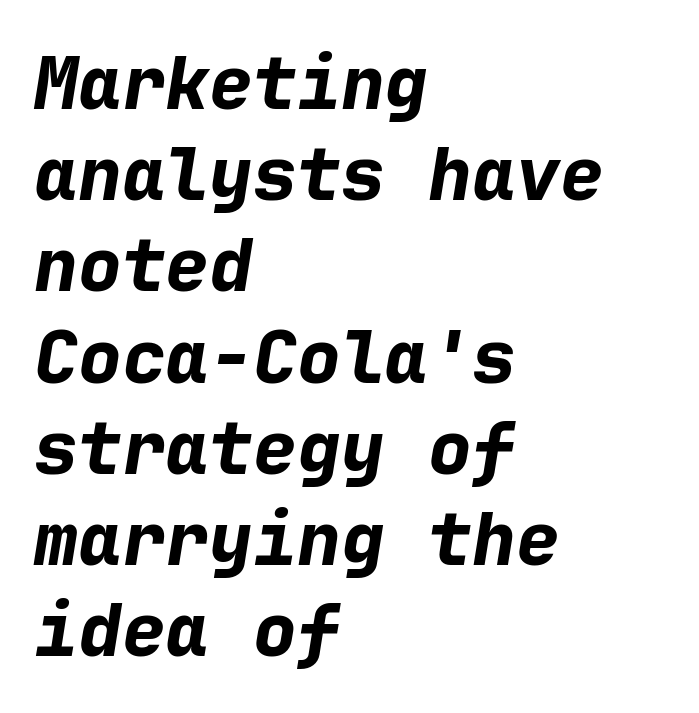
The image shows 73 px bold type, italic (leaning right), monospaced; set left-aligned, normal line spacing (1.25x), normal letter spacing, not underlined; low stroke contrast and a medium x-height.
